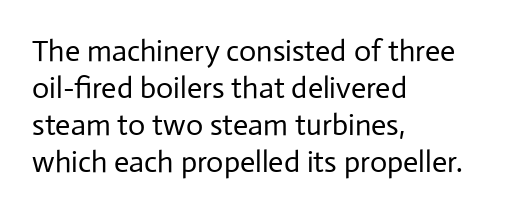
{"serif": "no", "italic": "no", "bold": "no", "weight": "regular", "width": "normal", "stroke_contrast": "low", "x_height": "medium", "monospaced": "no", "underline": "no", "align": "left", "line_spacing_ratio": 1.23, "letter_spacing": "normal", "letter_spacing_em": 0.0, "glyph_px": 30}
